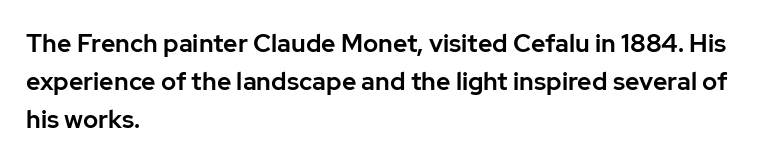
The image shows 25 px text type, upright; set left-aligned, normal line spacing (1.53x), normal letter spacing, not underlined.
